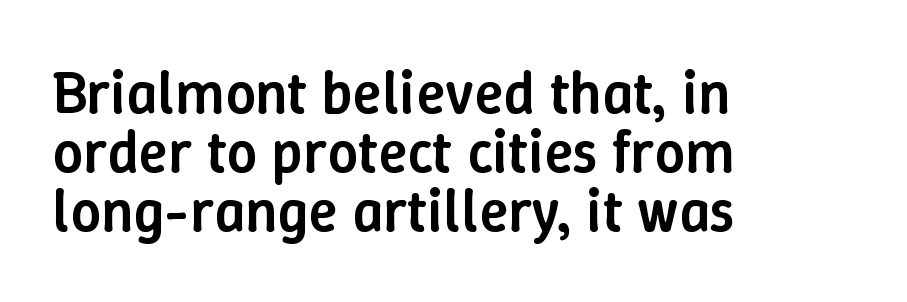
{"italic": "no", "bold": "semi", "weight": "semibold", "width": "normal", "stroke_contrast": "low", "x_height": "medium", "monospaced": "no", "underline": "no", "align": "left", "line_spacing": "tight", "line_spacing_ratio": 0.98, "letter_spacing": "normal", "letter_spacing_em": 0.0, "glyph_px": 60}
